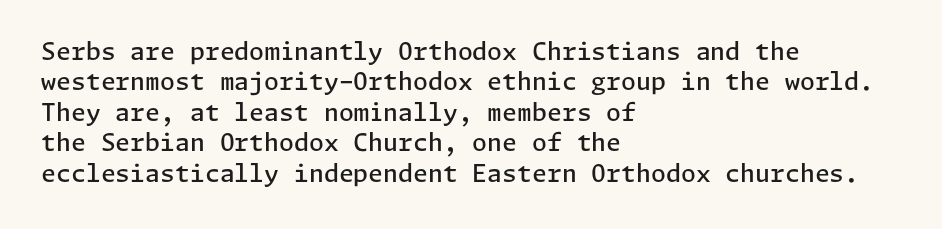
{"italic": "no", "bold": "semi", "underline": "no", "align": "left", "line_spacing": "normal", "line_spacing_ratio": 1.27, "letter_spacing": "normal", "letter_spacing_em": 0.0, "glyph_px": 24}
